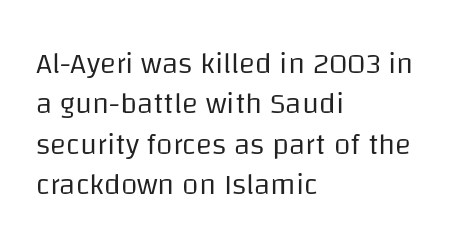
{"serif": "no", "italic": "no", "bold": "no", "weight": "regular", "width": "normal", "stroke_contrast": "low", "x_height": "large", "monospaced": "no", "underline": "no", "align": "left", "line_spacing": "normal", "line_spacing_ratio": 1.35, "letter_spacing": "normal", "letter_spacing_em": 0.0, "glyph_px": 30}
